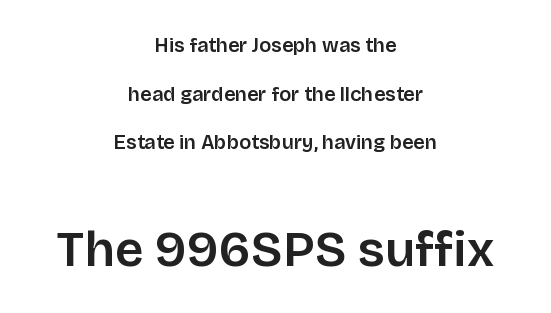
Students, this is semibold: more ink than regular, less than bold. The gaps between neighbouring characters are ordinary and unremarkable. The glyphs are unaccompanied by any horizontal stroke below them. Do the characters align in a grid? No, the font is proportional. Line spacing here is loose.
